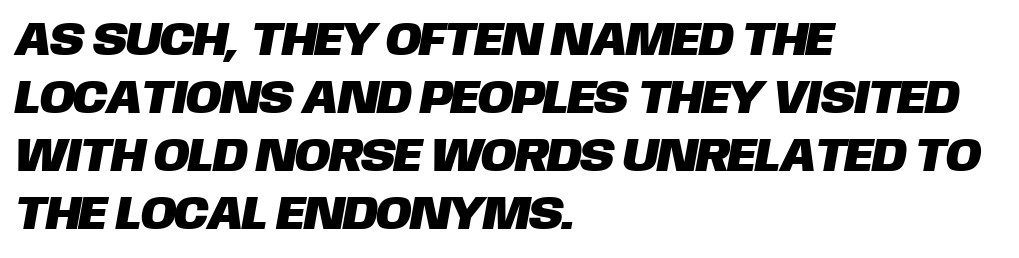
{"serif": "no", "width": "normal", "stroke_contrast": "low", "x_height": "large", "monospaced": "no", "underline": "no", "align": "left", "line_spacing_ratio": 1.21, "letter_spacing": "normal", "letter_spacing_em": 0.0, "glyph_px": 48}
